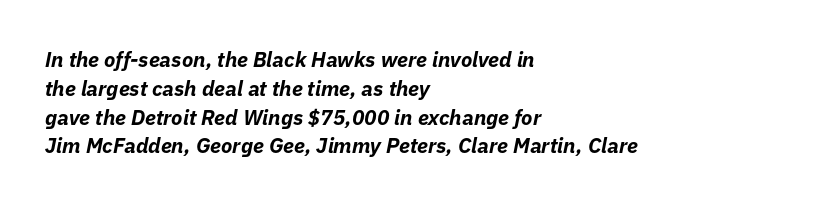
The image shows 21 px bold type, italic (leaning right); set left-aligned, normal line spacing (1.37x), normal letter spacing, not underlined.
